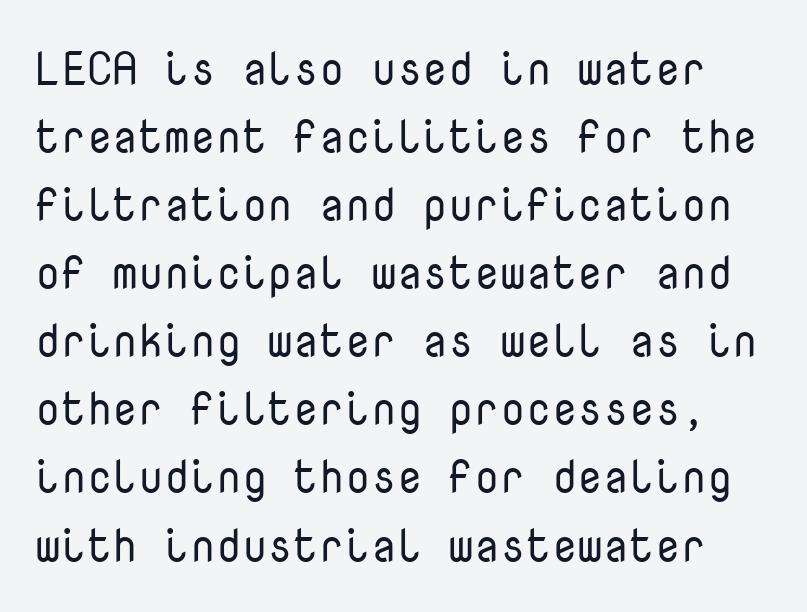
Spacing verdict: monospaced, one width for all characters. Plain, unruled lines of type. Compared with typical paragraphs, the rows here are spaced about the same. Compared with a typical body face, this is equally light or lighter still. The axis of the letterforms is exactly vertical. The face used here is rendered with its standard letterfit.
